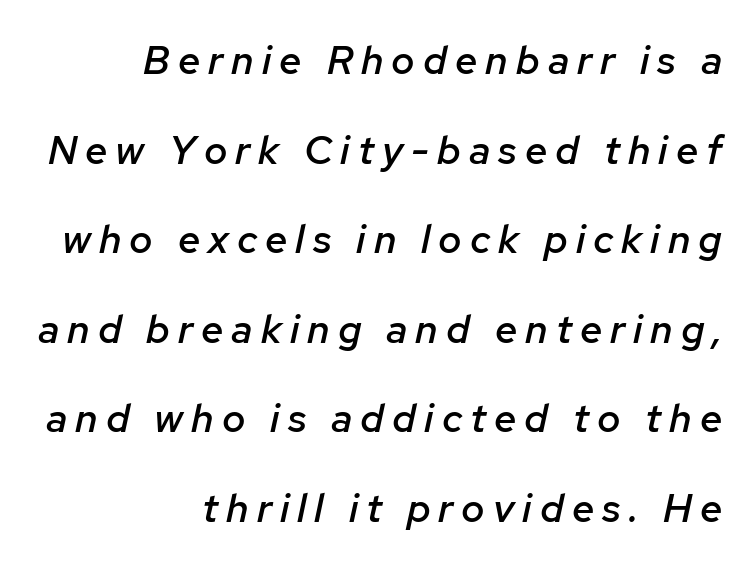
{"italic": "yes", "lean": "right", "slant_degrees": 12, "bold": "semi", "weight": "semibold", "width": "normal", "stroke_contrast": "low", "x_height": "medium", "monospaced": "no", "underline": "no", "align": "right", "line_spacing": "loose", "line_spacing_ratio": 2.24, "letter_spacing": "wide", "letter_spacing_em": 0.2, "glyph_px": 40}
